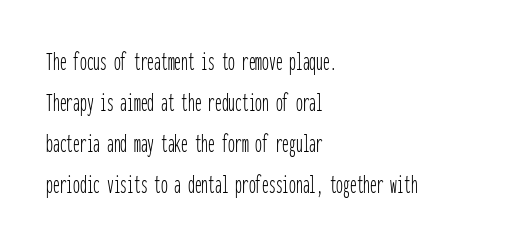
On a weight scale, this lands at 450 or below. The passage shown has conventional tracking throughout. A normal amount of white space separates one row of letters from the next. The rag falls on the right side of this text block.
